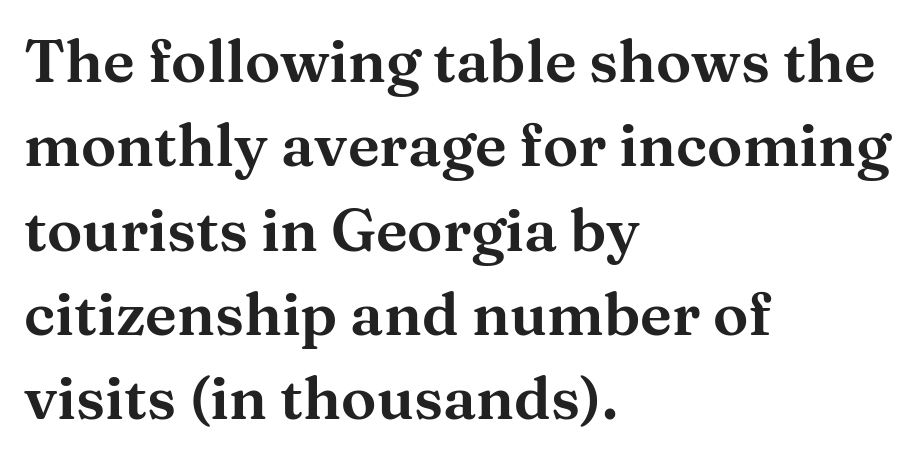
Standard letterfit; no display-style spreading of the glyphs. A classic flush-left, rag-right setting is used for this passage. Varying glyph widths throughout — classic text-font behaviour. This is serif lettering, the kind often seen in printed books. Rule under the text: the space is simply empty. The type sits square on the baseline with zero lean.
